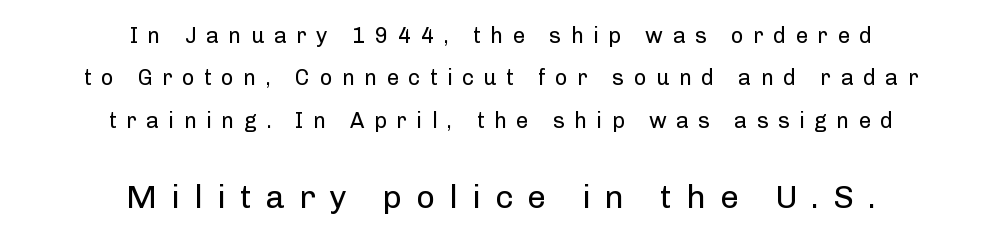
{"serif": "no", "italic": "no", "bold": "no", "weight": "regular", "width": "normal", "stroke_contrast": "low", "x_height": "medium", "monospaced": "no", "underline": "no", "align": "center", "line_spacing": "loose", "line_spacing_ratio": 1.93, "letter_spacing": "wide", "letter_spacing_em": 0.43, "larger_block": "second", "size_ratio": 1.5, "glyph_px": 33}
